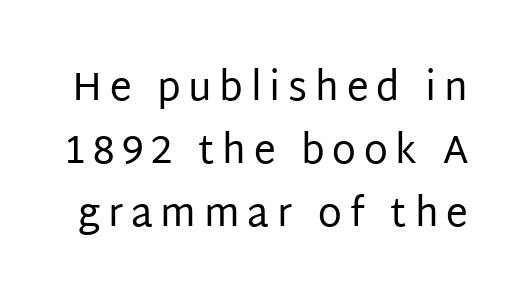
Q: Is the text bold? A: No.
Q: Is the text italic (slanted)? A: No, it is upright.
Q: Is the typeface a serif or a sans-serif typeface? A: Sans-serif.
Q: Is the text underlined? A: No.
Q: Is the spacing between letters normal or unusually wide? A: Unusually wide.
Q: Is the spacing between lines tight, normal or loose? A: Normal.
Q: Width (condensed, normal, or wide)? A: Normal.
Q: Stroke contrast? A: Low.
Q: x-height? A: Large.
Q: Monospaced? A: No.
